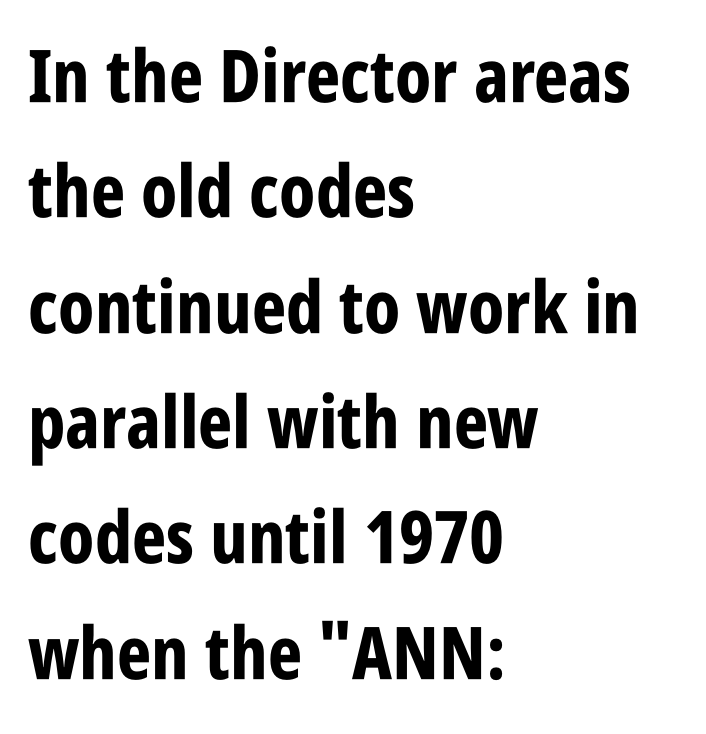
{"serif": "no", "italic": "no", "bold": "yes", "weight": "bold", "width": "condensed", "stroke_contrast": "low", "x_height": "large", "monospaced": "no", "underline": "no", "align": "left", "line_spacing": "normal", "line_spacing_ratio": 1.58, "letter_spacing": "normal", "letter_spacing_em": 0.0, "glyph_px": 73}
